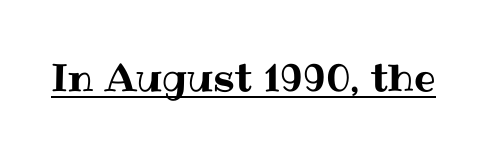
Each line of the rendering has a horizontal stroke beneath the glyphs. Unlike italic type, these characters show no tilt at all. Proportional: the letters do not fall into vertical columns. There is no visible air inserted between adjacent glyphs.
